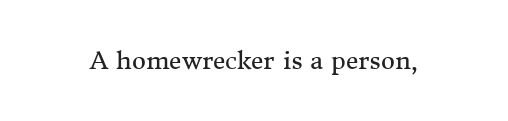
The image shows 24 px text type, upright; set normal letter spacing, not underlined.
